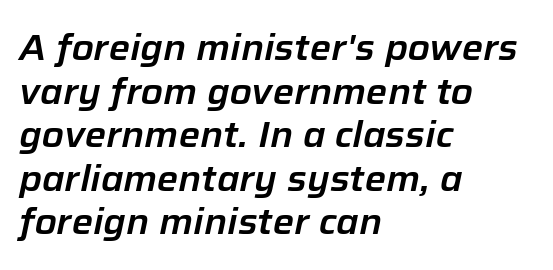
Compared with a centered layout, this one pins lines to the left instead. Here the glyphs are tracked normally, forming tight word shapes. You can tell it's italic because the verticals aren't actually vertical. The glyphs are unaccompanied by any horizontal stroke below them.
